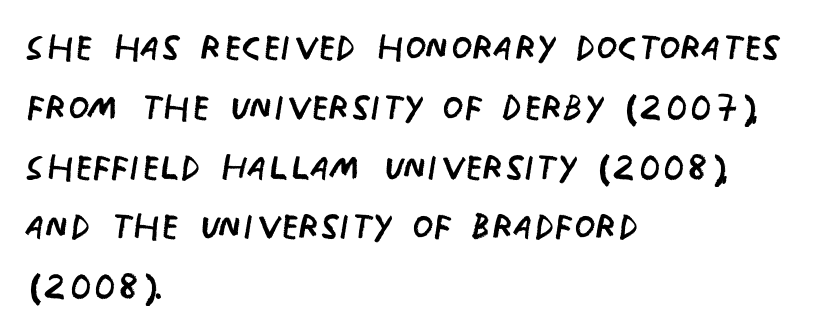
Unlike a traditional serif, this face leaves its strokes unadorned. The specimen omits any rule beneath the text block's lines. Each letter keeps its own natural width here, so spacing adapts to shape. Short note: letters normally spaced. The passage shown is not bold in any degree. Teacher's note: observe the even left margin — that is flush-left alignment.
